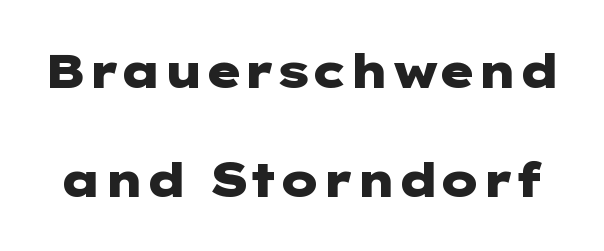
{"serif": "no", "italic": "no", "bold": "yes", "weight": "heavy", "width": "wide", "stroke_contrast": "low", "x_height": "medium", "underline": "no", "line_spacing": "loose", "line_spacing_ratio": 2.32, "letter_spacing": "normal", "letter_spacing_em": 0.0, "glyph_px": 47}
